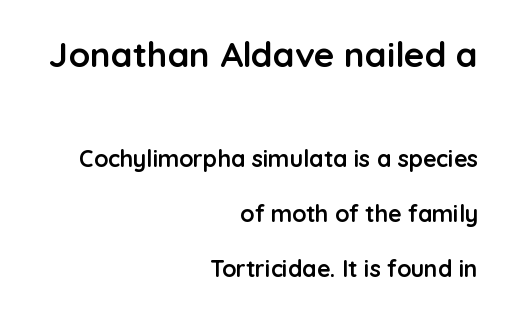
Check under the words: just untouched page. No italicization has been applied; the sample stays upright. This sample uses plain, unmodified letter spacing. Horizontal bands of white between lines are thick stripes.
